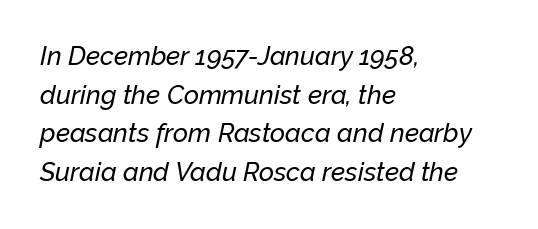
{"italic": "yes", "lean": "right", "slant_degrees": 12, "underline": "no", "align": "left", "line_spacing": "normal", "line_spacing_ratio": 1.49, "letter_spacing": "normal", "letter_spacing_em": 0.0, "glyph_px": 26}
